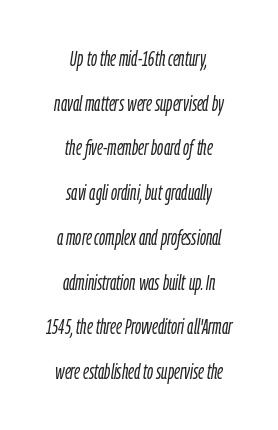
The image shows 21 px text type, italic (leaning right); set centered, loose line spacing (2.13x), normal letter spacing, not underlined.
